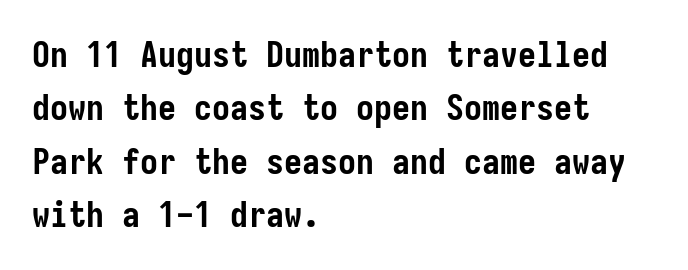
The image shows 36 px semibold, condensed sans-serif type, upright; set left-aligned, normal line spacing (1.48x), normal letter spacing, not underlined; low stroke contrast and a medium x-height.
